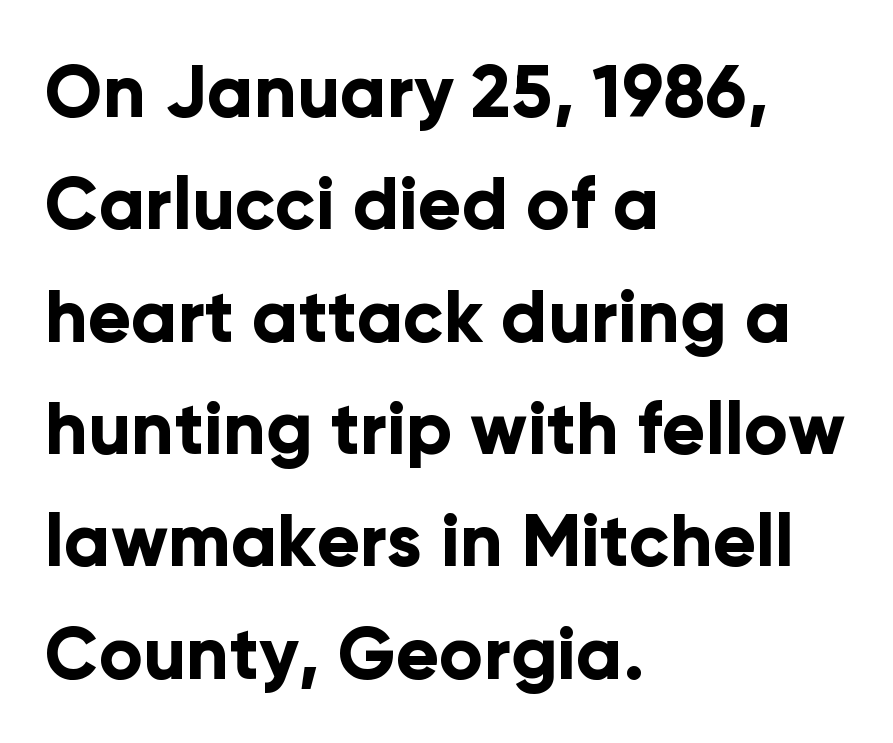
{"serif": "no", "italic": "no", "bold": "yes", "weight": "bold", "width": "normal", "stroke_contrast": "low", "x_height": "medium", "monospaced": "no", "underline": "no", "align": "left", "line_spacing": "normal", "line_spacing_ratio": 1.56, "letter_spacing": "normal", "letter_spacing_em": 0.0, "glyph_px": 72}
